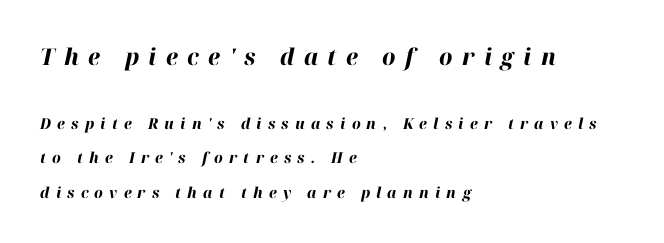
Q: Is the text bold? A: Yes.
Q: Is the text italic (slanted)? A: Yes, it leans right by about 12 degrees.
Q: Is the text underlined? A: No.
Q: How is the paragraph aligned? A: Left-aligned.
Q: Is the spacing between letters normal or unusually wide? A: Unusually wide.
Q: Is the spacing between lines tight, normal or loose? A: Loose.
Q: Which block of text is set in a larger size, the first (top) or the second (bottom)? A: The first (top) one.
